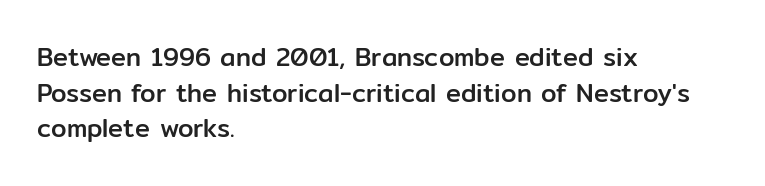
Q: Is the text italic (slanted)? A: No, it is upright.
Q: Is the text underlined? A: No.
Q: How is the paragraph aligned? A: Left-aligned.
Q: Is the spacing between letters normal or unusually wide? A: Normal.
Q: Is the spacing between lines tight, normal or loose? A: Normal.
